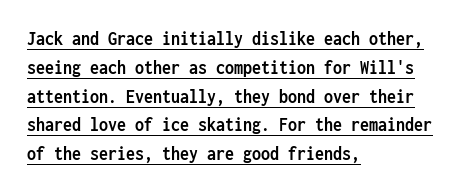
Q: Is the text bold? A: Yes.
Q: Is the text italic (slanted)? A: No, it is upright.
Q: Is the text underlined? A: Yes.
Q: How is the paragraph aligned? A: Left-aligned.
Q: Is the spacing between letters normal or unusually wide? A: Normal.
Q: Is the spacing between lines tight, normal or loose? A: Normal.
